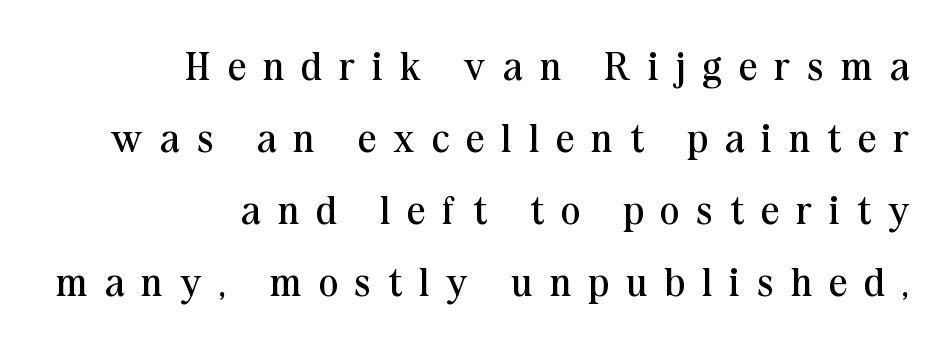
The image shows 40 px regular-weight serif type, upright; set right-aligned, line spacing 1.8x, unusually wide letter spacing (+0.44 em), not underlined; medium stroke contrast and a medium x-height.
